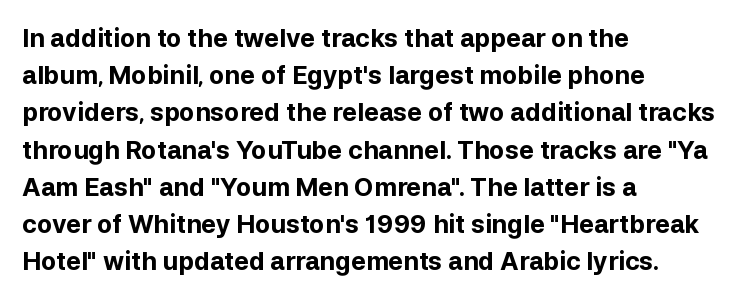
{"italic": "no", "bold": "yes", "underline": "no", "align": "left", "line_spacing": "normal", "line_spacing_ratio": 1.49, "letter_spacing": "normal", "letter_spacing_em": 0.0, "glyph_px": 25}
